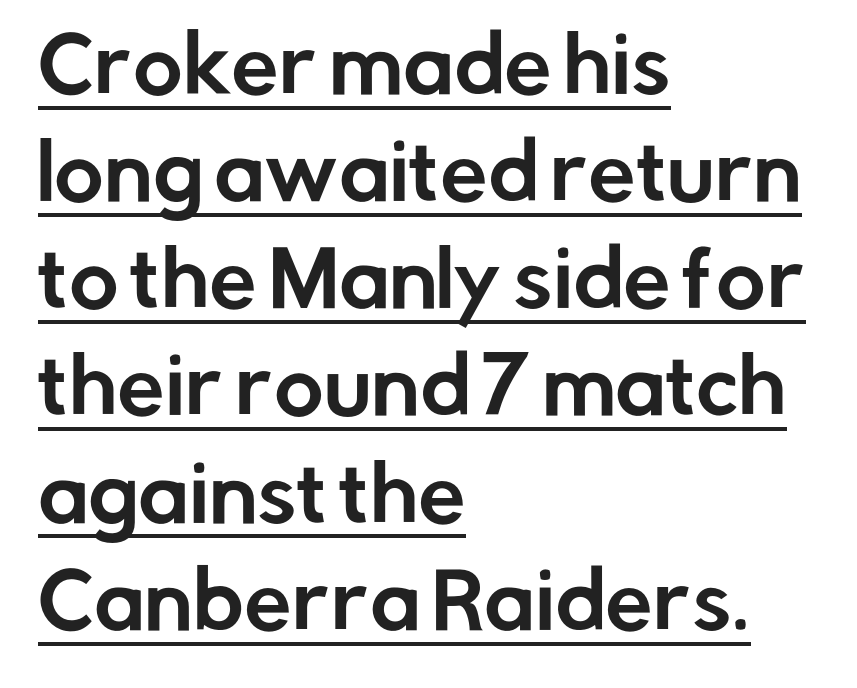
The image shows 76 px sans-serif type, upright; set left-aligned, normal line spacing (1.41x), normal letter spacing, underlined; low stroke contrast and a medium x-height.
